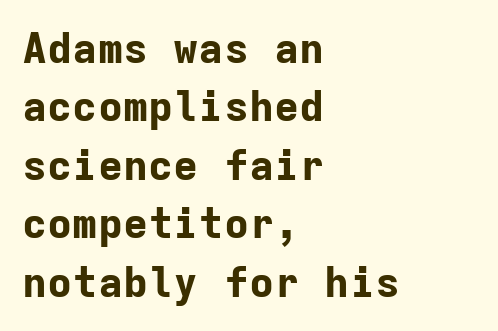
The image shows 42 px bold sans-serif type, upright, monospaced; set left-aligned, normal line spacing (1.39x), normal letter spacing, not underlined; low stroke contrast and a medium x-height.
